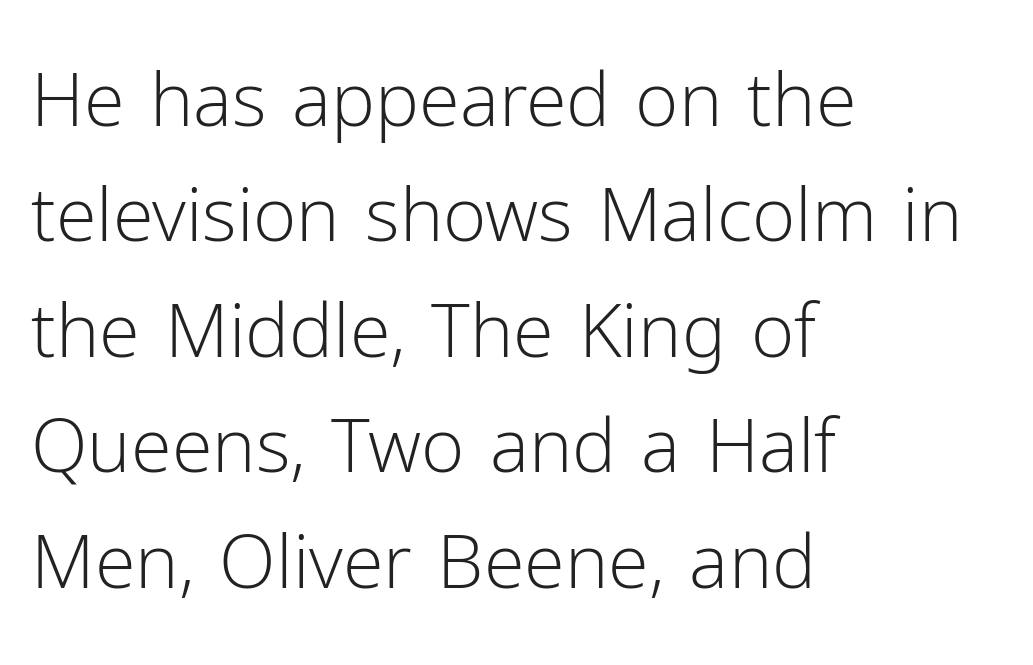
{"serif": "no", "italic": "no", "bold": "no", "weight": "light", "width": "normal", "stroke_contrast": "low", "x_height": "medium", "monospaced": "no", "underline": "no", "align": "left", "line_spacing": "normal", "line_spacing_ratio": 1.56, "letter_spacing": "normal", "letter_spacing_em": 0.0, "glyph_px": 74}
